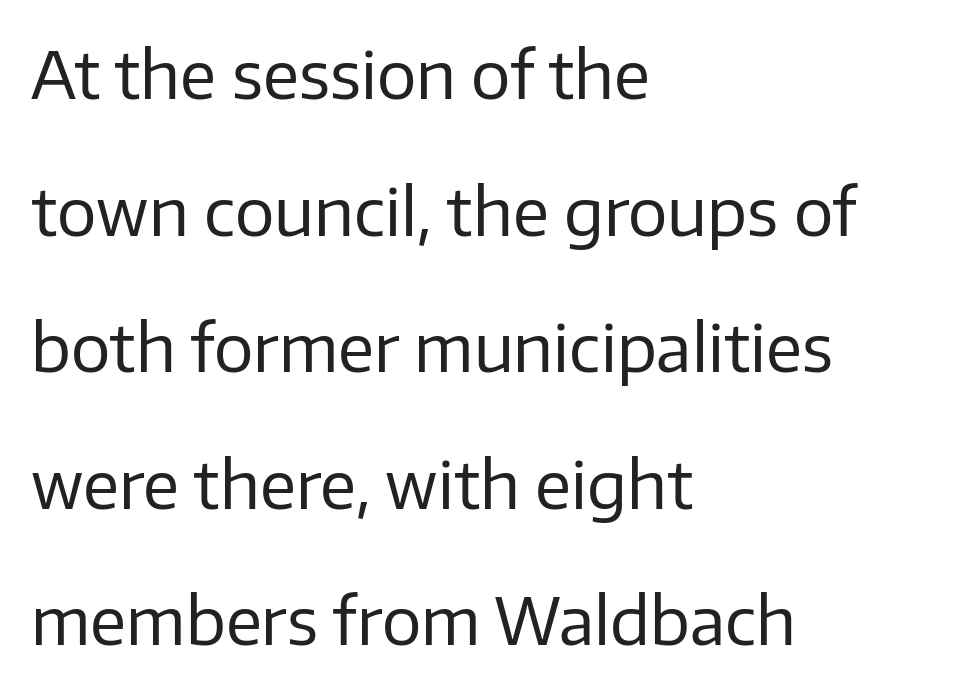
The horizontal fit of the characters is conventional and even. Posture: straight, roman, zero tilt. Notice how the passage keeps a crisp vertical edge on the left only. Stroke mass is kept to a normal reading level or below. The glyphs in this specimen are sans serif. The area under the type is left untouched.
